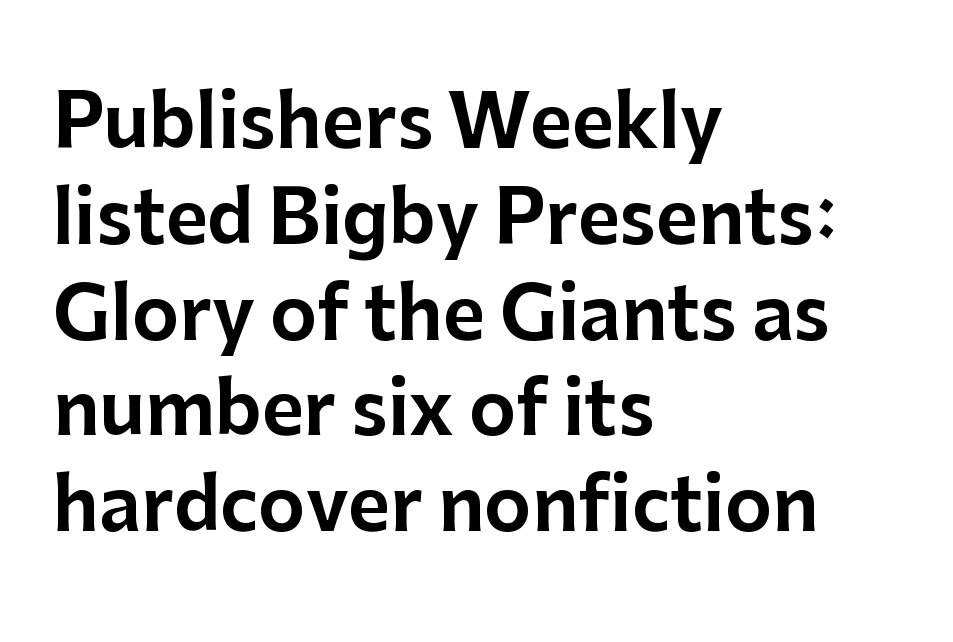
Q: Is the text italic (slanted)? A: No, it is upright.
Q: Is the typeface a serif or a sans-serif typeface? A: Sans-serif.
Q: Is the text underlined? A: No.
Q: How is the paragraph aligned? A: Left-aligned.
Q: Is the spacing between letters normal or unusually wide? A: Normal.
Q: Is the spacing between lines tight, normal or loose? A: Normal.
Q: Width (condensed, normal, or wide)? A: Normal.
Q: Stroke contrast? A: Low.
Q: x-height? A: Medium.
Q: Monospaced? A: No.
